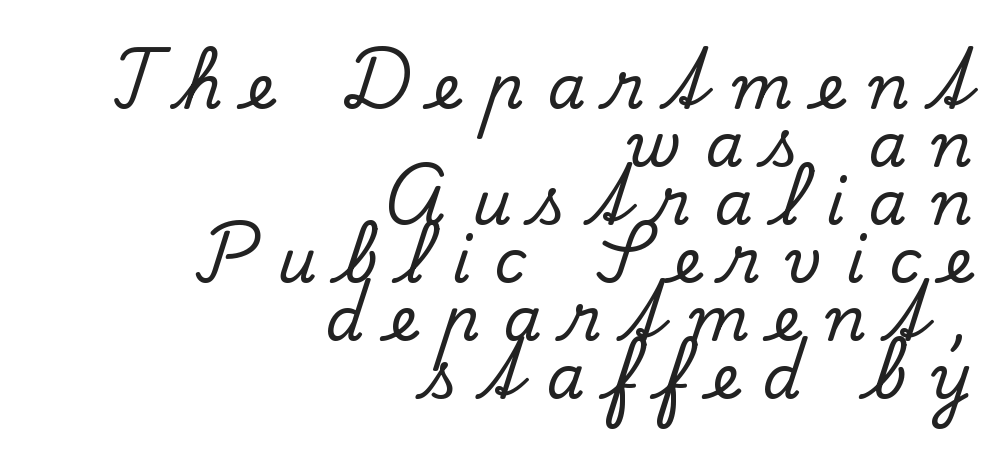
{"serif": "yes", "width": "normal", "stroke_contrast": "low", "x_height": "small", "monospaced": "no", "underline": "no", "align": "right", "line_spacing": "tight", "line_spacing_ratio": 0.95, "letter_spacing": "wide", "letter_spacing_em": 0.4, "glyph_px": 61}
